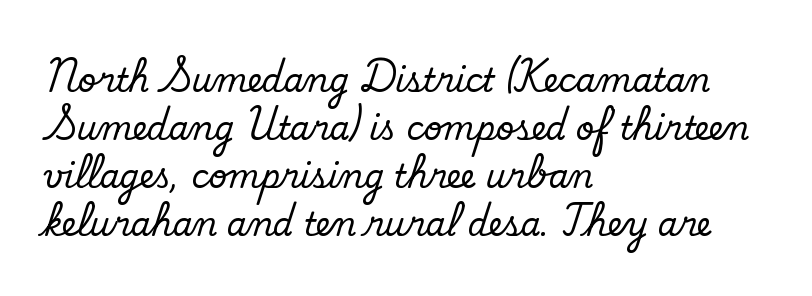
Q: Is the text bold? A: No.
Q: Is the typeface a serif or a sans-serif typeface? A: Sans-serif.
Q: Is the text underlined? A: No.
Q: How is the paragraph aligned? A: Left-aligned.
Q: Is the spacing between letters normal or unusually wide? A: Normal.
Q: Is the spacing between lines tight, normal or loose? A: Normal.
Q: Width (condensed, normal, or wide)? A: Normal.
Q: Stroke contrast? A: Low.
Q: x-height? A: Small.
Q: Monospaced? A: No.
